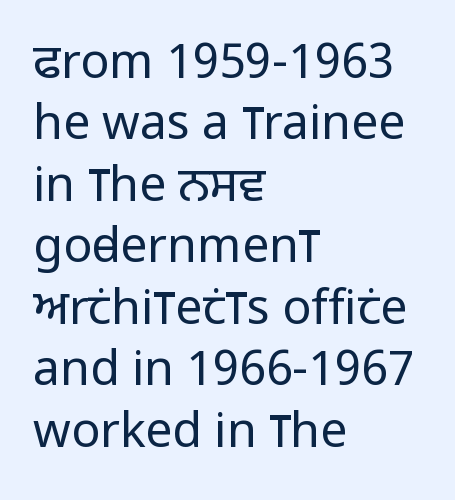
The lines are quadded left. Every stem runs plumb, perpendicular to the baseline. Evenly set lines give the paragraph a standard silhouette. Heaviness? Minimal to ordinary, like unemphasized prose. The gap between lines stays unmarked. Character widths vary here, with narrow letters taking less room than wide ones.
